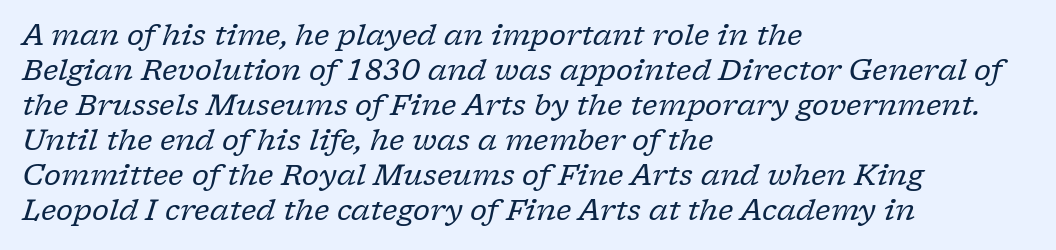
The image shows 29 px regular-weight serif type, italic (leaning right); set left-aligned, line spacing 1.21x, normal letter spacing, not underlined; low stroke contrast and a medium x-height.
